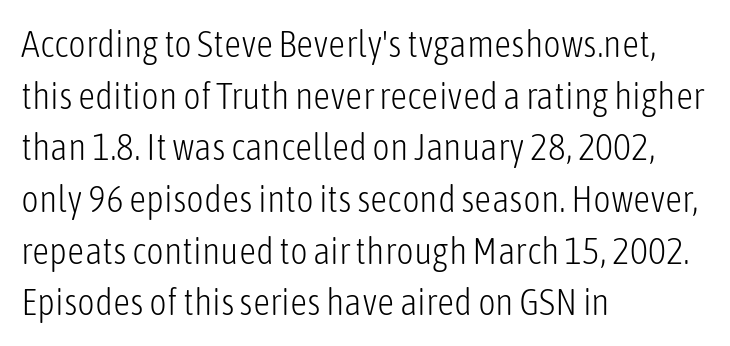
Underline: absent. Is this a sans? Yes — the strokes have no serifs. Casual observation: everything's shoved over to the left. The letters stand upright; this is a roman face.
